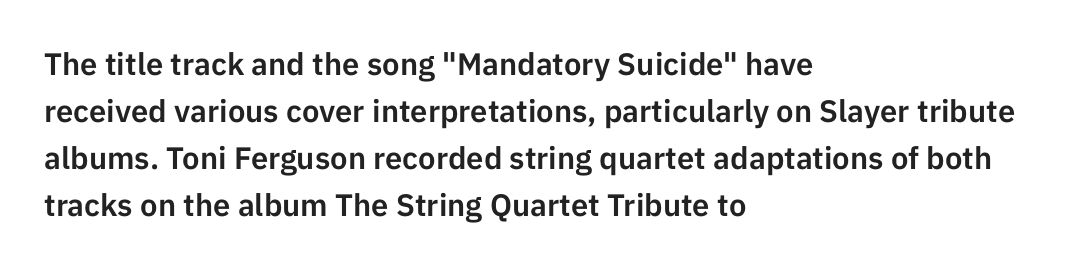
Q: Is the text italic (slanted)? A: No, it is upright.
Q: Is the typeface a serif or a sans-serif typeface? A: Sans-serif.
Q: Is the text underlined? A: No.
Q: How is the paragraph aligned? A: Left-aligned.
Q: Is the spacing between letters normal or unusually wide? A: Normal.
Q: Is the spacing between lines tight, normal or loose? A: Normal.
Q: Width (condensed, normal, or wide)? A: Normal.
Q: Stroke contrast? A: Low.
Q: x-height? A: Medium.
Q: Monospaced? A: No.
